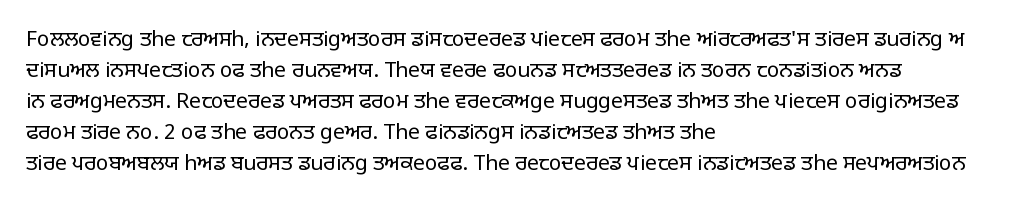
{"italic": "no", "bold": "no", "underline": "no", "align": "left", "line_spacing": "normal", "line_spacing_ratio": 1.48, "letter_spacing": "normal", "letter_spacing_em": 0.0, "glyph_px": 21}
